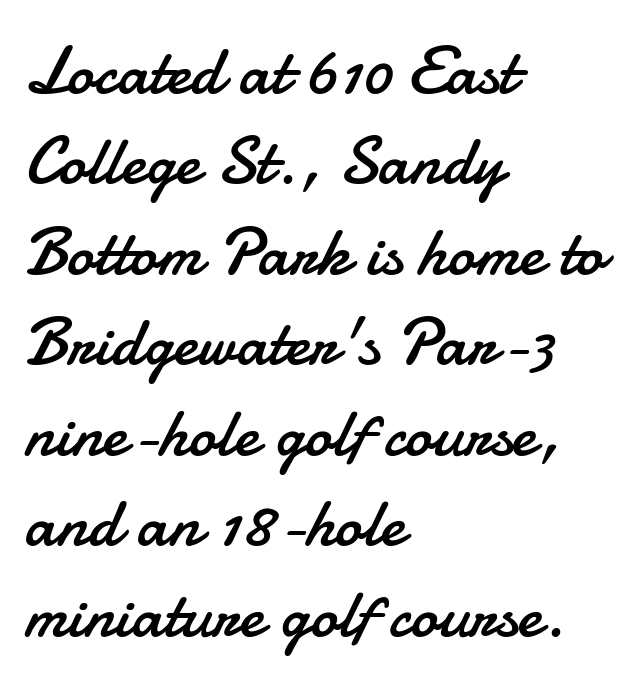
The image shows 68 px regular-weight sans-serif type; set left-aligned, normal line spacing (1.33x), normal letter spacing, not underlined; low stroke contrast and a small x-height.
